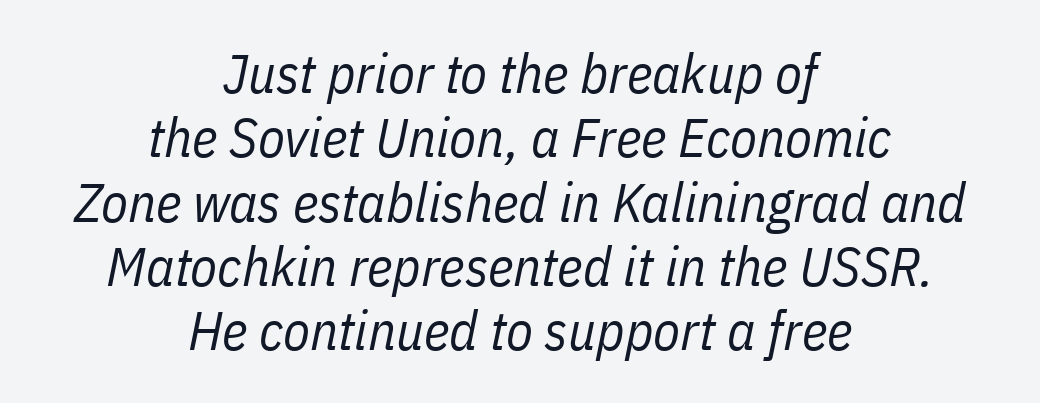
The image shows 55 px regular-weight, condensed type, italic (leaning right); set centered, line spacing 1.17x, normal letter spacing, not underlined; low stroke contrast and a medium x-height.
